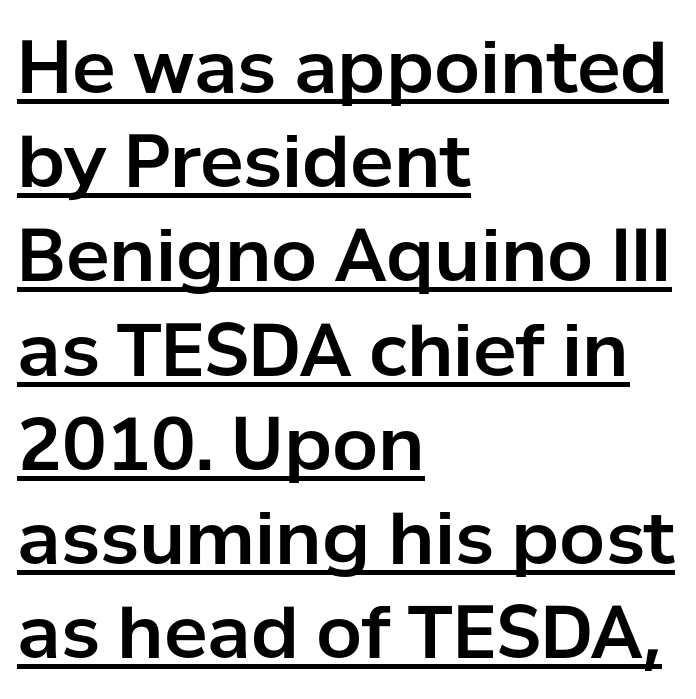
The tracking reads as untouched default to a designer's eye. A classic flush-left, rag-right setting is used for this passage. The designer went with a sans here, leaving each stem footless. Students, observe the line beneath the letters — that is underlining.
